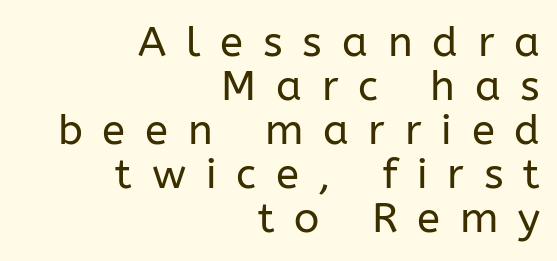
The image shows 42 px regular-weight sans-serif type, upright; set right-aligned, tight line spacing (1.05x), unusually wide letter spacing (+0.47 em), not underlined; low stroke contrast and a medium x-height.
